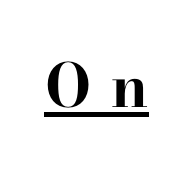
{"serif": "yes", "italic": "no", "bold": "yes", "weight": "bold", "width": "wide", "stroke_contrast": "high", "x_height": "small", "monospaced": "no", "underline": "yes", "letter_spacing": "wide", "letter_spacing_em": 0.33, "glyph_px": 60}
